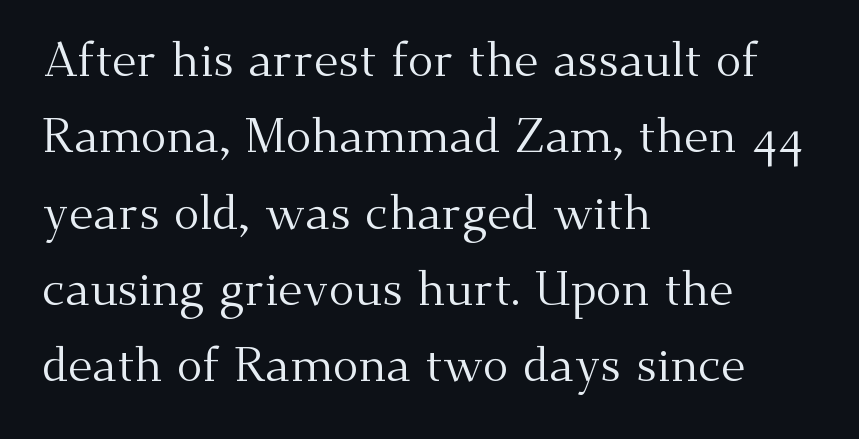
Q: Is the text bold? A: No.
Q: Is the text italic (slanted)? A: No, it is upright.
Q: Is the typeface a serif or a sans-serif typeface? A: Serif.
Q: Is the text underlined? A: No.
Q: How is the paragraph aligned? A: Left-aligned.
Q: Is the spacing between letters normal or unusually wide? A: Normal.
Q: Is the spacing between lines tight, normal or loose? A: Normal.
Q: Width (condensed, normal, or wide)? A: Normal.
Q: Stroke contrast? A: Medium.
Q: x-height? A: Small.
Q: Monospaced? A: No.
